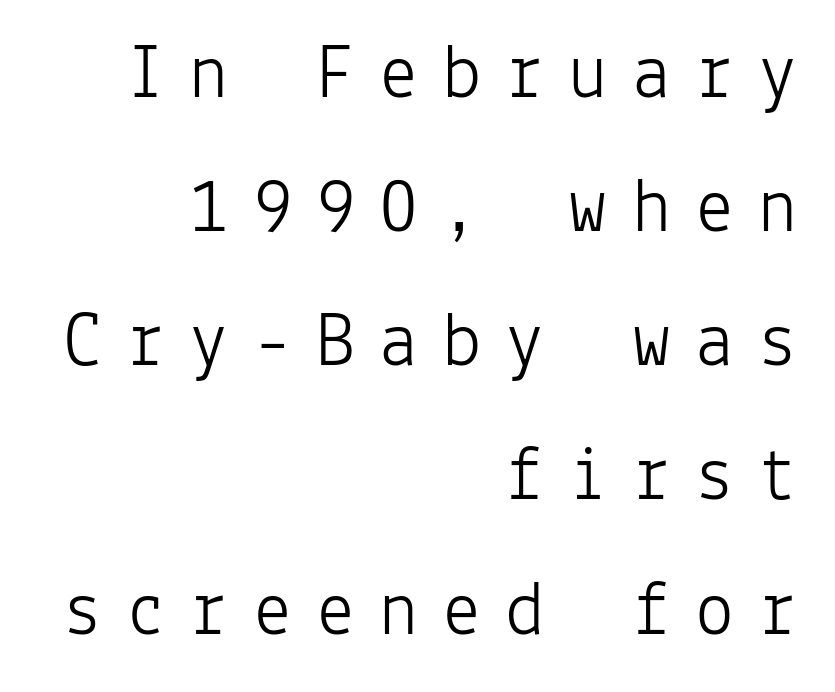
Q: Is the text bold? A: No.
Q: Is the text italic (slanted)? A: No, it is upright.
Q: Is the typeface a serif or a sans-serif typeface? A: Sans-serif.
Q: Is the text underlined? A: No.
Q: How is the paragraph aligned? A: Right-aligned.
Q: Is the spacing between letters normal or unusually wide? A: Unusually wide.
Q: Width (condensed, normal, or wide)? A: Normal.
Q: Stroke contrast? A: Low.
Q: x-height? A: Medium.
Q: Monospaced? A: Yes.
